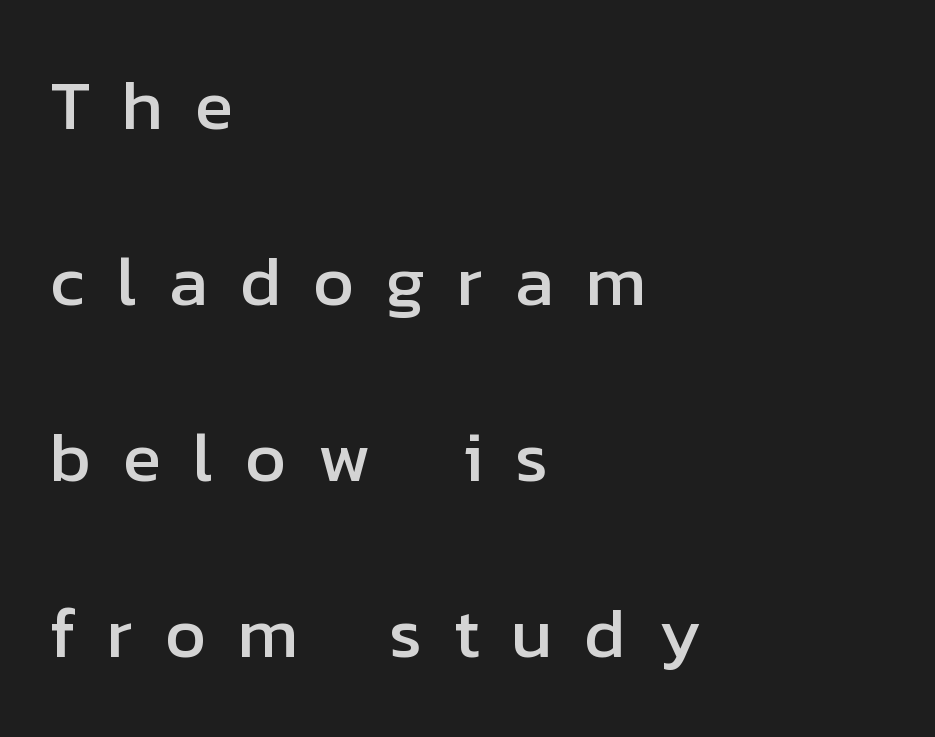
{"serif": "no", "italic": "no", "width": "normal", "stroke_contrast": "low", "x_height": "medium", "monospaced": "no", "underline": "no", "align": "left", "line_spacing": "loose", "line_spacing_ratio": 2.48, "letter_spacing": "wide", "letter_spacing_em": 0.45, "glyph_px": 71}
